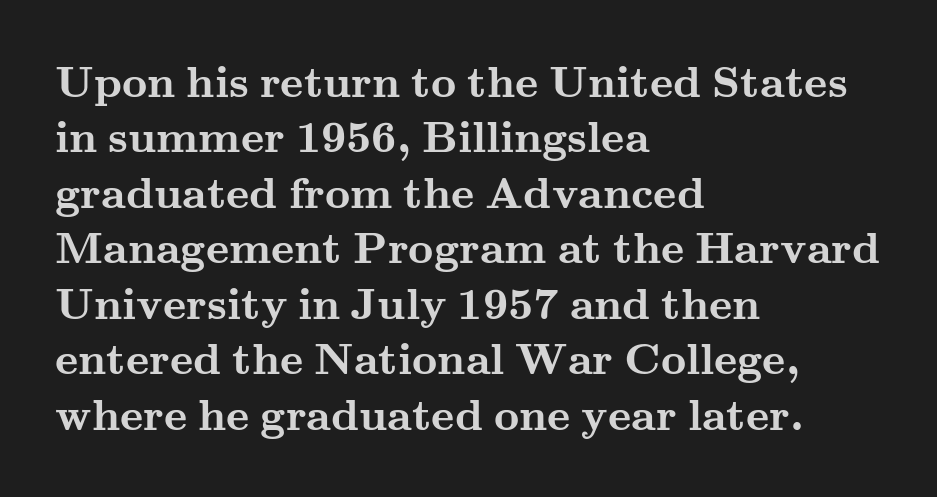
The image shows 44 px semibold, wide serif type, upright; set left-aligned, normal line spacing (1.26x), normal letter spacing, not underlined; medium stroke contrast and a small x-height.
